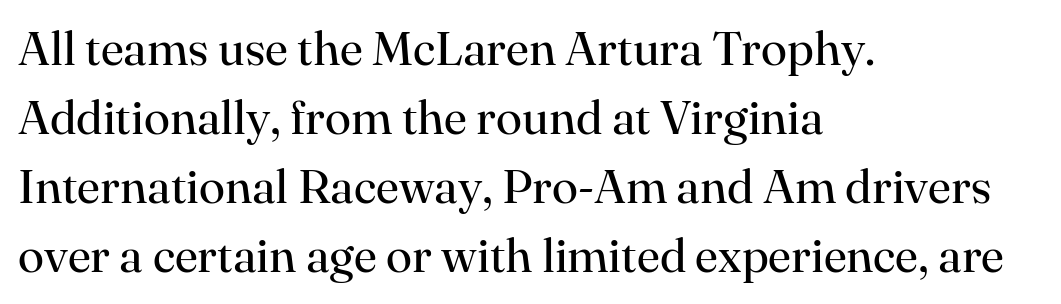
Ink coverage per letter is moderate at most. The lines sit at an ordinary, default distance from one another. Layout note: lines flush left. Every stem runs plumb, perpendicular to the baseline.
